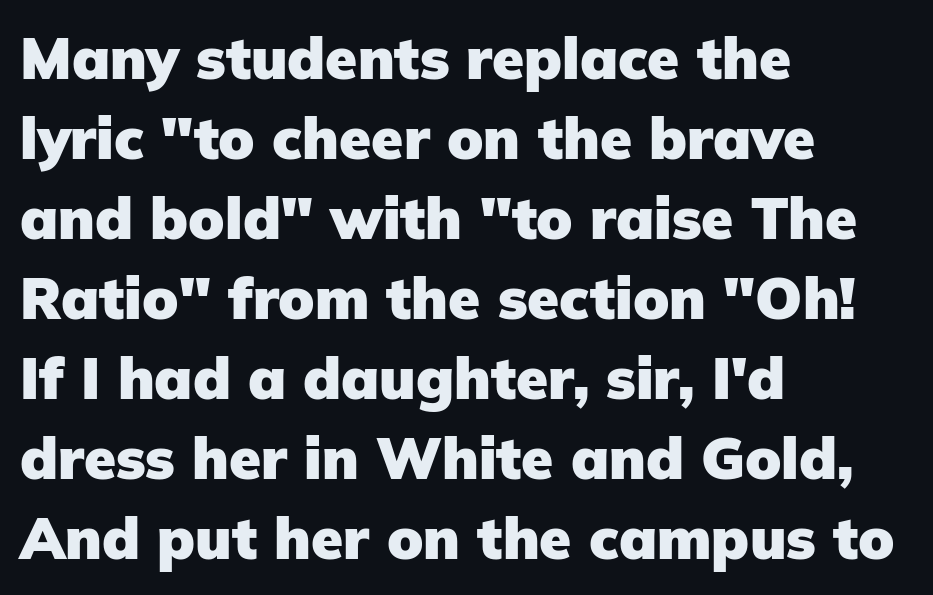
Classification — sans serif. Is the block centered? No — it sits flush against the left margin. This sample has the flowing, uneven cadence of proportional lettering. Spacing between characters is what you'd get straight out of the box. The passage shown stacks its lines at a standard gap.
